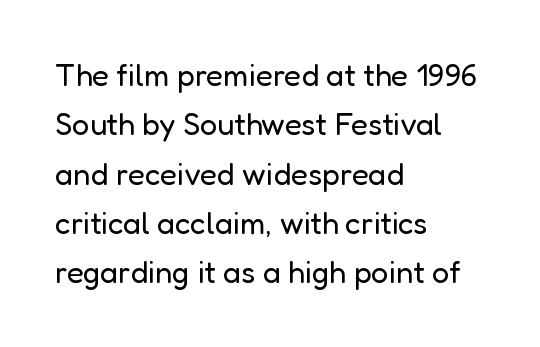
{"serif": "no", "italic": "no", "bold": "no", "weight": "regular", "width": "normal", "stroke_contrast": "low", "x_height": "medium", "monospaced": "no", "underline": "no", "align": "left", "line_spacing": "normal", "line_spacing_ratio": 1.59, "letter_spacing": "normal", "letter_spacing_em": 0.0, "glyph_px": 31}
